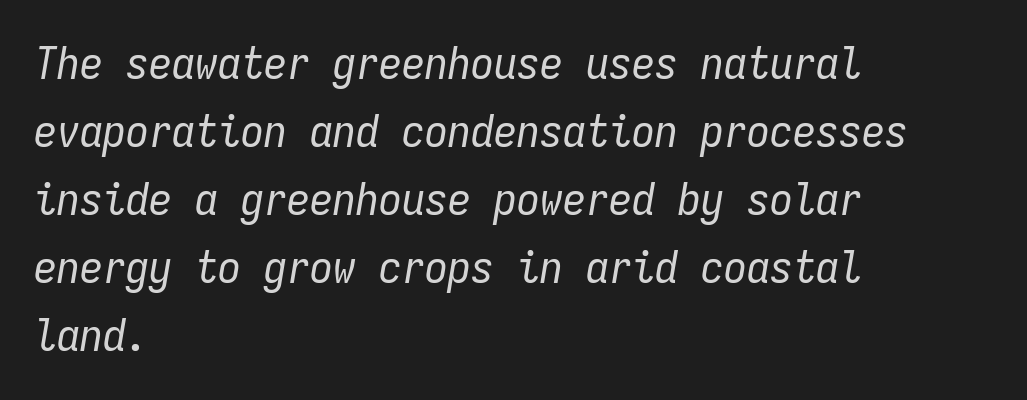
Q: Is the text bold? A: No.
Q: Is the text italic (slanted)? A: Yes, it leans right by about 9 degrees.
Q: Is the text underlined? A: No.
Q: How is the paragraph aligned? A: Left-aligned.
Q: Is the spacing between letters normal or unusually wide? A: Normal.
Q: Is the spacing between lines tight, normal or loose? A: Normal.
Q: Width (condensed, normal, or wide)? A: Condensed.
Q: Stroke contrast? A: Low.
Q: x-height? A: Medium.
Q: Monospaced? A: Yes.
